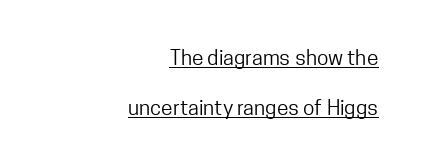
A quiet, ordinary-to-light weight characterises the typeface. A baseline rule has been typeset under these characters. Ordinary non-slanted type is in use. Horizontal bands of white between lines are thick stripes. Standard letterfit; no display-style spreading of the glyphs. Teacher's note: observe the even right margin — that is flush-right alignment.
